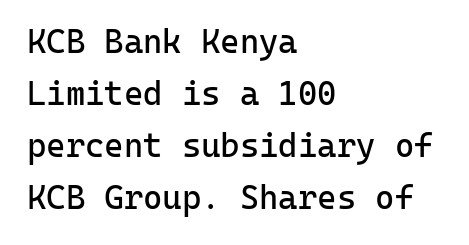
Q: Is the text bold? A: No.
Q: Is the text italic (slanted)? A: No, it is upright.
Q: Is the typeface a serif or a sans-serif typeface? A: Sans-serif.
Q: Is the text underlined? A: No.
Q: How is the paragraph aligned? A: Left-aligned.
Q: Is the spacing between letters normal or unusually wide? A: Normal.
Q: Is the spacing between lines tight, normal or loose? A: Normal.
Q: Width (condensed, normal, or wide)? A: Normal.
Q: Stroke contrast? A: Low.
Q: x-height? A: Medium.
Q: Monospaced? A: Yes.
